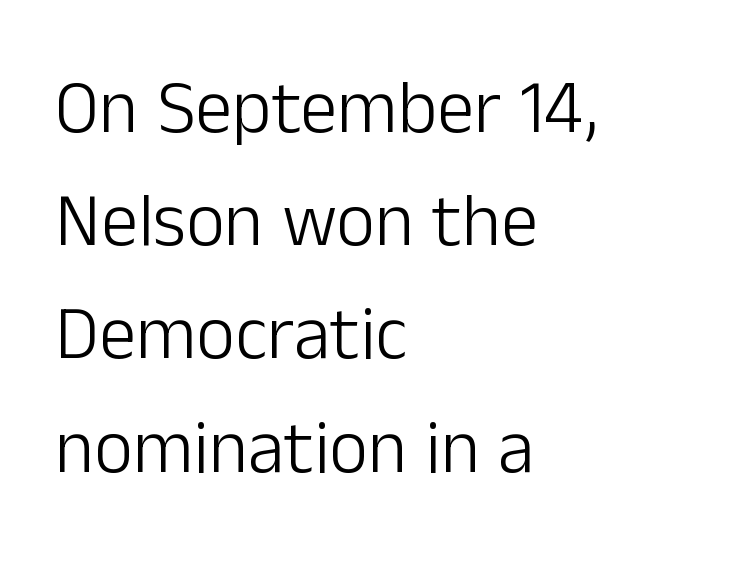
{"serif": "no", "italic": "no", "bold": "no", "weight": "light", "width": "normal", "stroke_contrast": "low", "x_height": "medium", "monospaced": "no", "underline": "no", "align": "left", "line_spacing": "normal", "line_spacing_ratio": 1.51, "letter_spacing": "normal", "letter_spacing_em": 0.0, "glyph_px": 75}
